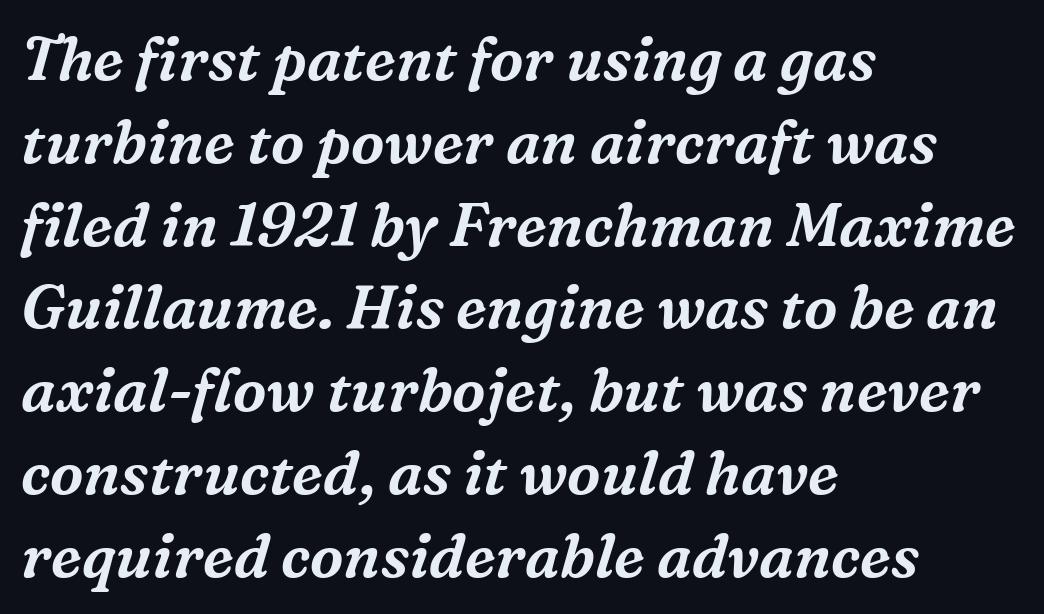
The image shows 60 px serif type, italic (leaning right); set left-aligned, normal line spacing (1.38x), normal letter spacing, not underlined; medium stroke contrast and a medium x-height.
